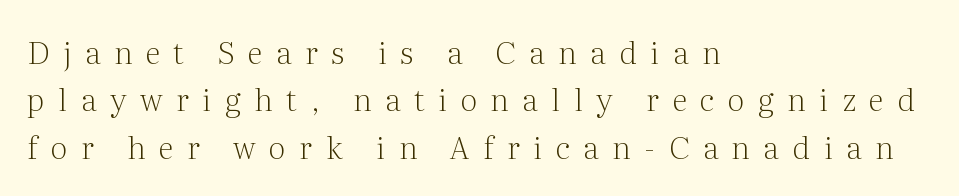
Unlike italic type, these characters show no tilt at all. The lines are quadded left. Each letter's strokes conclude with small projecting serifs. Each word looks stretched out because of the extra space between its letters. Character widths vary here, with narrow letters taking less room than wide ones. Notice how descenders clear the ascenders below comfortably — that's standard leading.
